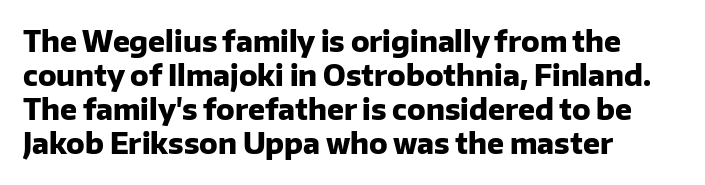
These lines are composed in type without serifs. You could not count columns in this text — the font is proportionally spaced. Pretty heavy lettering here — definitely bold. Teacher's note: observe the even left margin — that is flush-left alignment.
